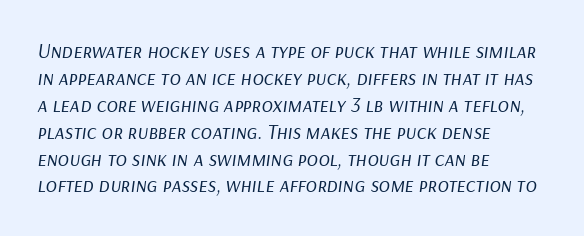
The gaps between neighbouring characters are ordinary and unremarkable. Does the lettering tilt? It does — this is italic. Leading matches the norm, producing a regular column. The rag falls on the right side of this text block. Letters rest on an invisible, unmarked baseline. Stems and bowls with no extra thickness — not bold.
